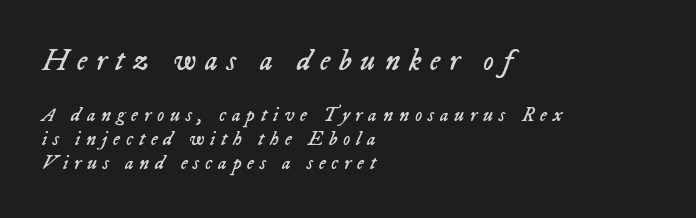
The image shows 30 px regular-weight type, italic (leaning right); set left-aligned, line spacing 1.2x, unusually wide letter spacing (+0.29 em), not underlined; the first (top) block is 1.5x larger; low stroke contrast and a medium x-height.
